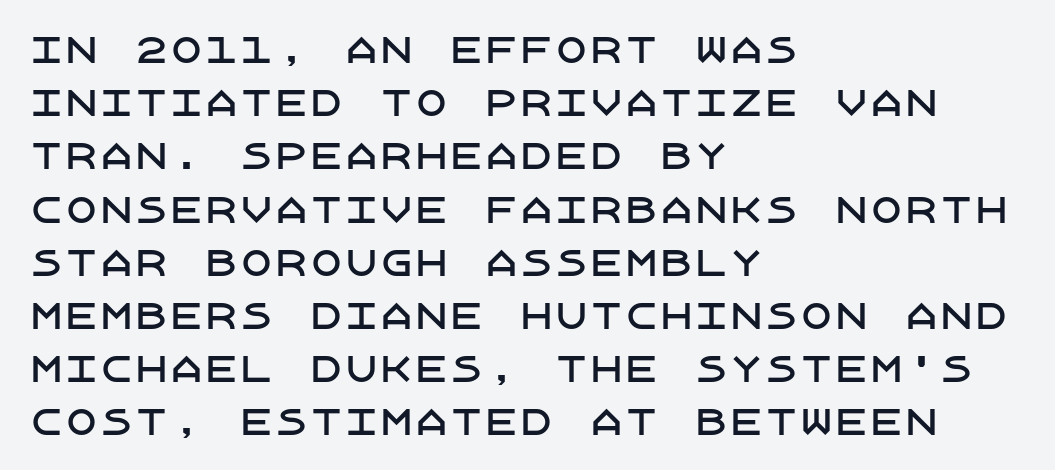
{"serif": "no", "italic": "no", "width": "normal", "stroke_contrast": "low", "x_height": "large", "underline": "no", "align": "left", "line_spacing": "normal", "line_spacing_ratio": 1.52, "letter_spacing": "normal", "letter_spacing_em": 0.0, "glyph_px": 35}
